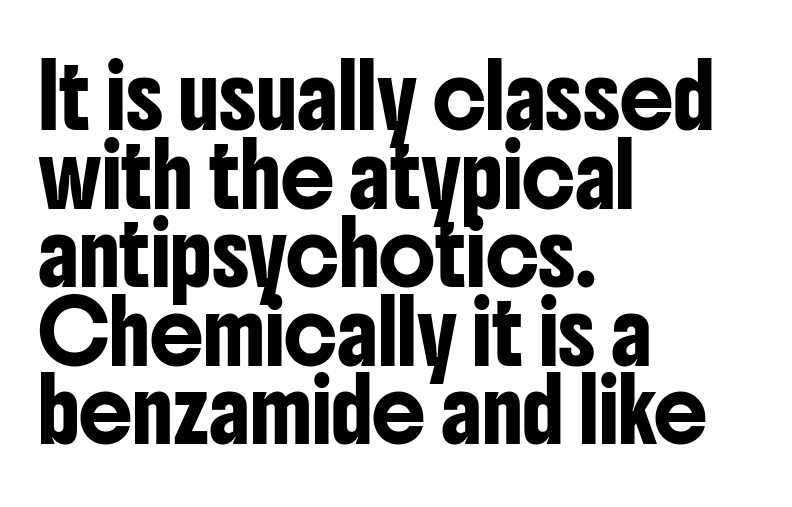
The image shows 60 px condensed sans-serif type, upright; set left-aligned, normal line spacing (1.31x), normal letter spacing, not underlined; low stroke contrast and a medium x-height.
